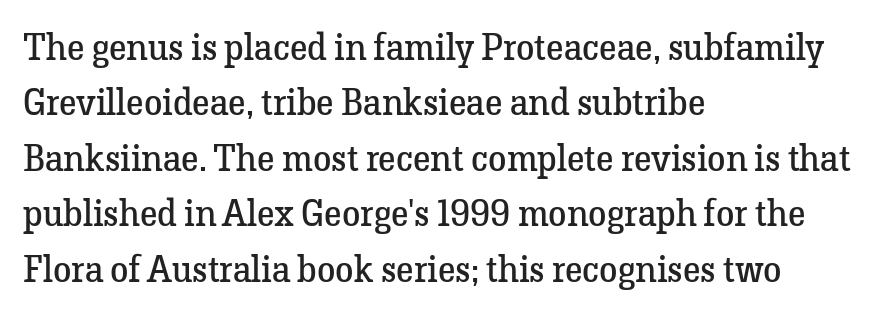
The image shows 37 px regular-weight serif type, upright; set left-aligned, normal line spacing (1.5x), normal letter spacing, not underlined; low stroke contrast and a medium x-height.
